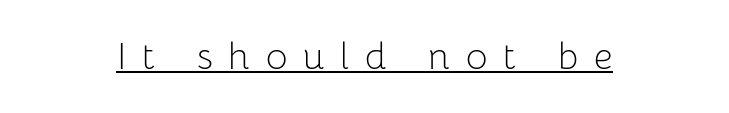
This is the regular roman posture of the typeface. Note the varied advance widths — an 'i' is clearly narrower than an 'm'. Where is the straight margin? There isn't one; the lines are centered. These lines are composed in type without serifs. Vertical stems look standard width or narrower in stroke. The letters are spread apart with noticeably loose tracking.
